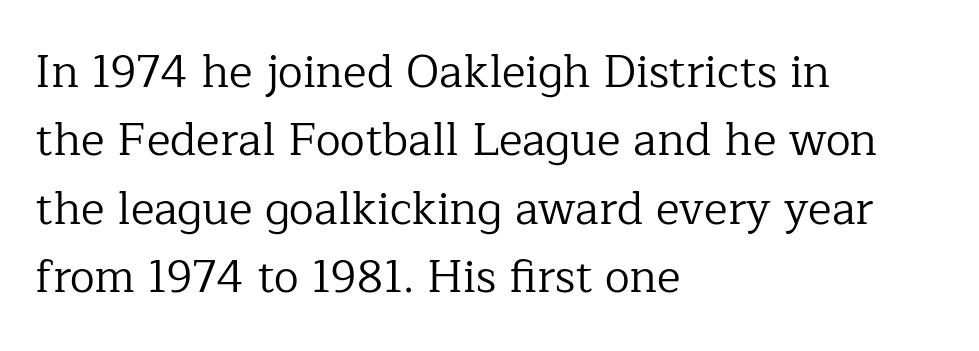
Visually the block forms a straight wall on the left and a jagged coastline on the right. Does extra space separate the letters? No, they use regular spacing. Think of a printed novel: that variable character pitch is what you see here. Beneath every word, the page is bare. The strokes carry an ordinary text weight at most. Regular leading.
